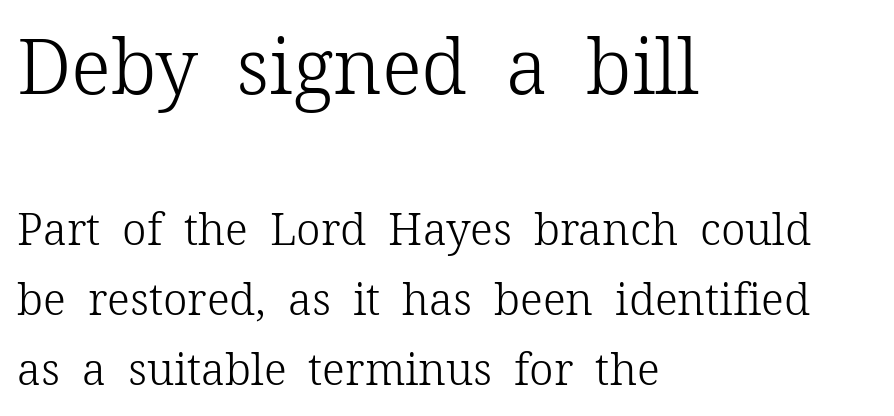
{"serif": "yes", "italic": "no", "bold": "no", "weight": "light", "width": "normal", "stroke_contrast": "low", "x_height": "medium", "monospaced": "no", "underline": "no", "align": "left", "line_spacing": "normal", "line_spacing_ratio": 1.59, "letter_spacing": "normal", "letter_spacing_em": 0.0, "larger_block": "first", "size_ratio": 1.75, "glyph_px": 77}
